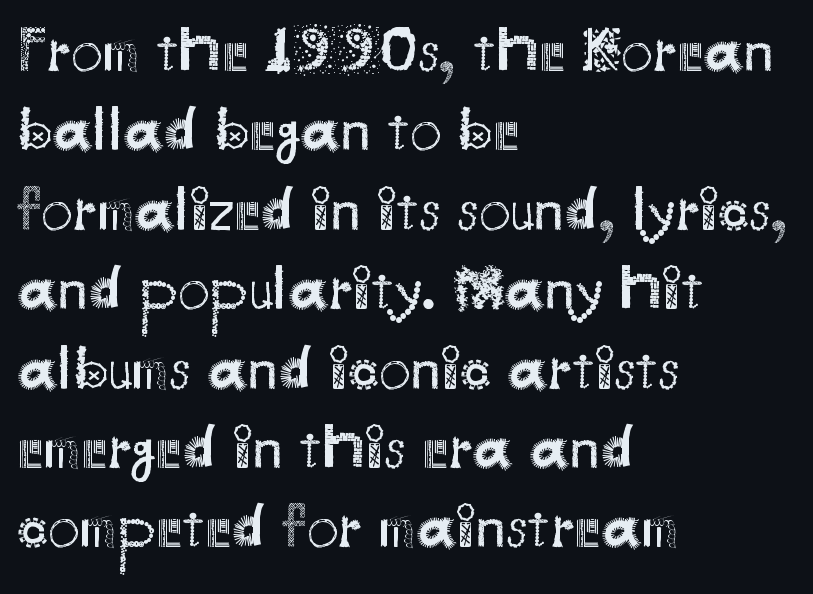
Q: Is the text bold? A: No.
Q: Is the text italic (slanted)? A: No, it is upright.
Q: Is the typeface a serif or a sans-serif typeface? A: Sans-serif.
Q: Is the text underlined? A: No.
Q: How is the paragraph aligned? A: Left-aligned.
Q: Is the spacing between letters normal or unusually wide? A: Normal.
Q: Is the spacing between lines tight, normal or loose? A: Normal.
Q: Width (condensed, normal, or wide)? A: Normal.
Q: Stroke contrast? A: Medium.
Q: x-height? A: Small.
Q: Monospaced? A: No.
